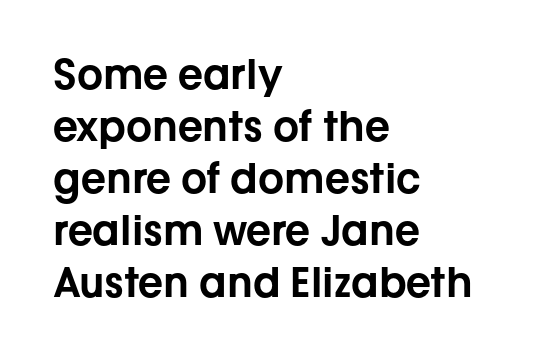
Q: Is the text italic (slanted)? A: No, it is upright.
Q: Is the typeface a serif or a sans-serif typeface? A: Sans-serif.
Q: Is the text underlined? A: No.
Q: How is the paragraph aligned? A: Left-aligned.
Q: Is the spacing between letters normal or unusually wide? A: Normal.
Q: Is the spacing between lines tight, normal or loose? A: Normal.
Q: Width (condensed, normal, or wide)? A: Normal.
Q: Stroke contrast? A: Low.
Q: x-height? A: Medium.
Q: Monospaced? A: No.
